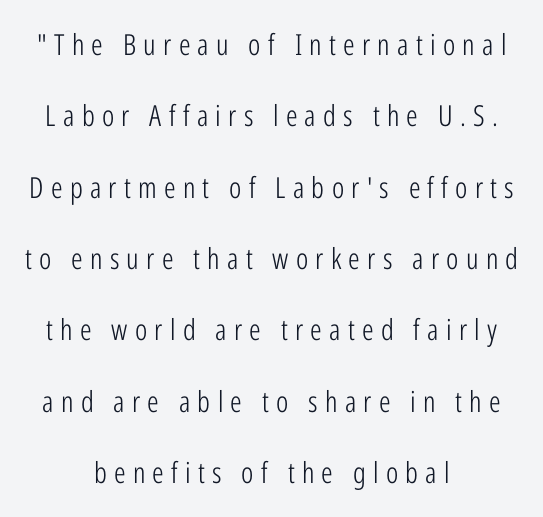
Q: Is the text bold? A: No.
Q: Is the text italic (slanted)? A: No, it is upright.
Q: Is the typeface a serif or a sans-serif typeface? A: Sans-serif.
Q: Is the text underlined? A: No.
Q: How is the paragraph aligned? A: Centered.
Q: Is the spacing between letters normal or unusually wide? A: Unusually wide.
Q: Is the spacing between lines tight, normal or loose? A: Loose.
Q: Width (condensed, normal, or wide)? A: Condensed.
Q: Stroke contrast? A: Low.
Q: x-height? A: Medium.
Q: Monospaced? A: No.
